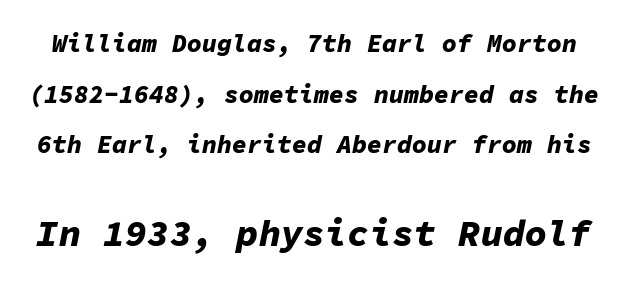
It's the slanting kind of type. Honestly, the letter spacing is just normal — you wouldn't notice it. One glance says open: line gaps are wider than usual. Size contrast runs from small at the top to large at the bottom. You could count columns in this text — the font is strictly monospaced.
